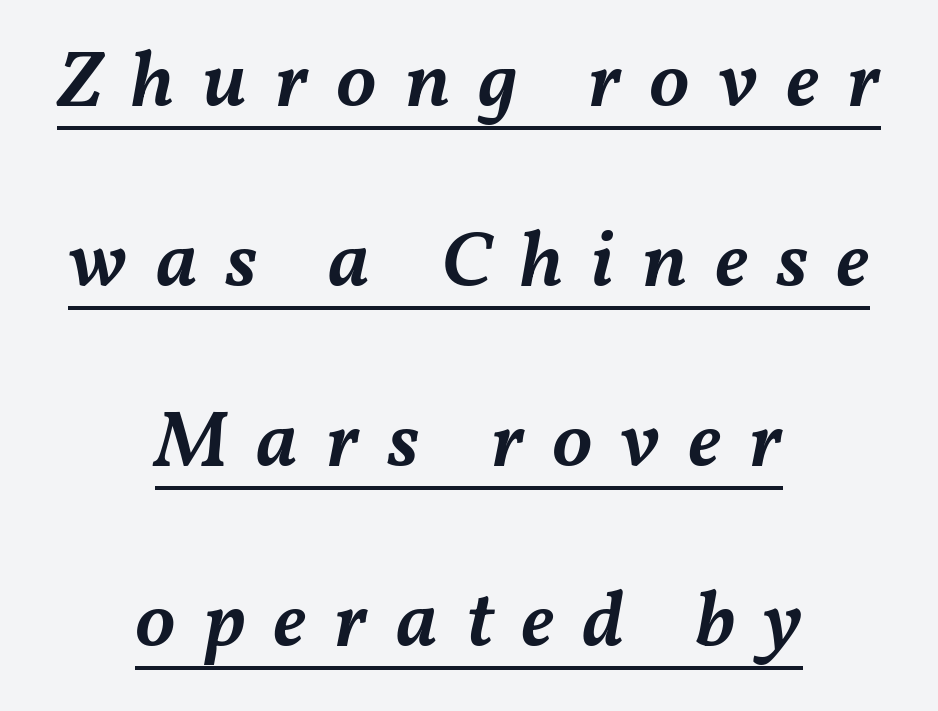
Airy leading. Slightly chunky letters — semibold, I'd say, not full bold. If you folded the block vertically in half, each line would mirror itself in length. The line texture is sparse and dotted thanks to wide tracking. A typesetter would call this proportional, since set widths differ per character. This sample carries an underscore along the baseline area.
